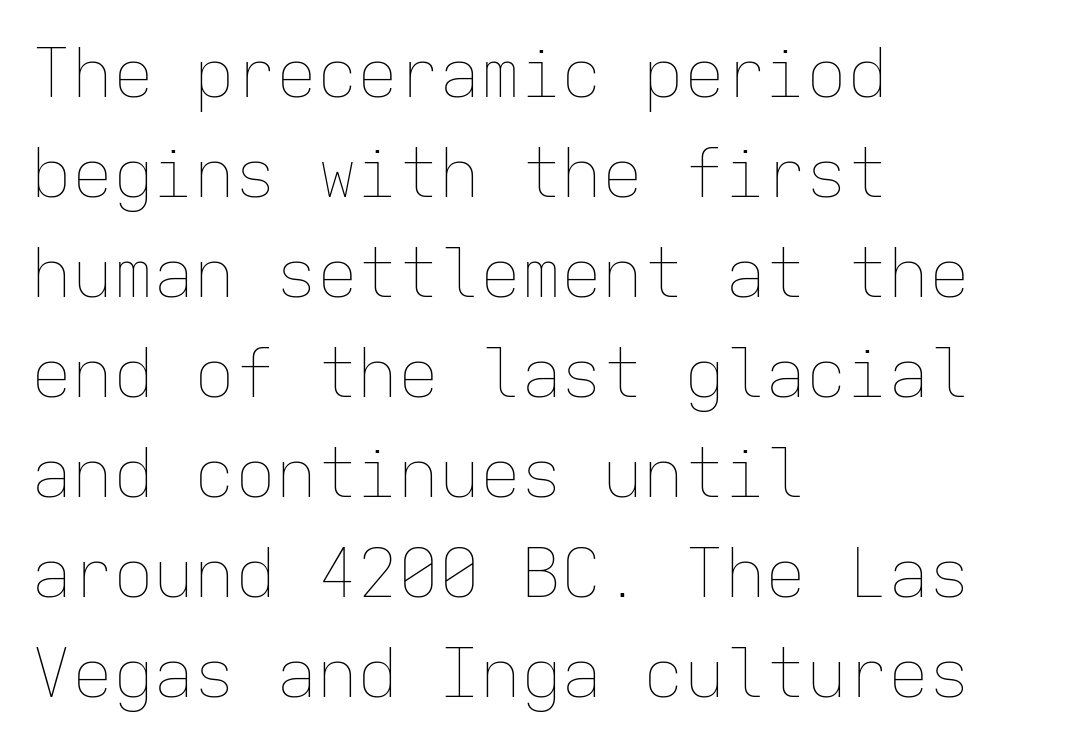
The paragraph shown leans on its left margin. Do the letters lean? They stand straight. What stands out about the letter spacing? Nothing — it is the standard amount. Unbolded letterforms with no extra heft.
